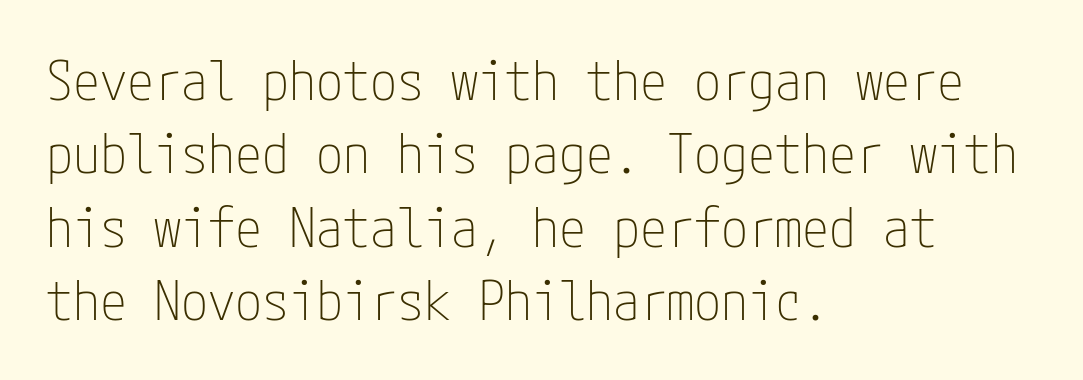
{"serif": "no", "italic": "no", "bold": "no", "weight": "thin", "width": "condensed", "stroke_contrast": "low", "x_height": "medium", "underline": "no", "align": "left", "line_spacing": "normal", "line_spacing_ratio": 1.36, "letter_spacing": "normal", "letter_spacing_em": 0.0, "glyph_px": 54}
